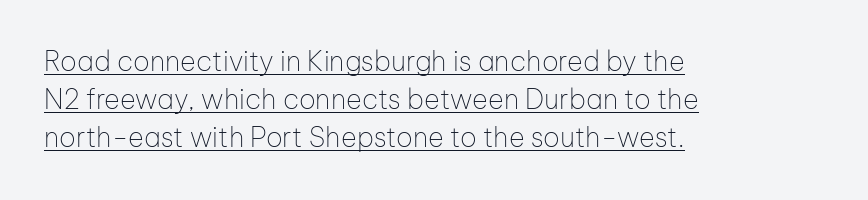
If you drew a ruler down the left edge, every line would touch it. A typesetter would call this zero additional tracking. The passage shown is not bold in any degree. Caption: lettering with a line underneath. Does the leading feel generous? No, just average. Do the letters lean? They stand straight.
